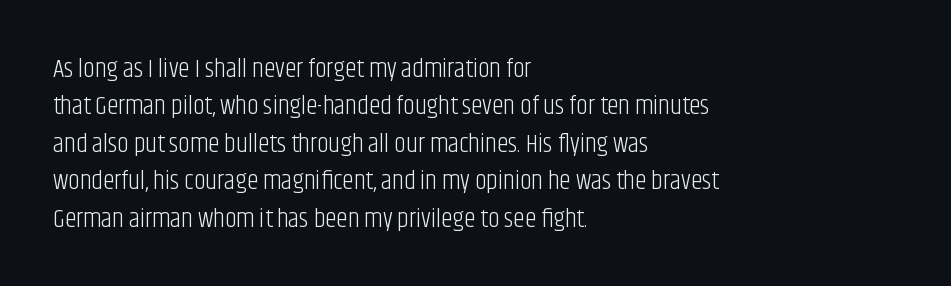
{"italic": "no", "bold": "no", "underline": "no", "align": "left", "line_spacing": "normal", "line_spacing_ratio": 1.44, "letter_spacing": "normal", "letter_spacing_em": 0.0, "glyph_px": 26}
